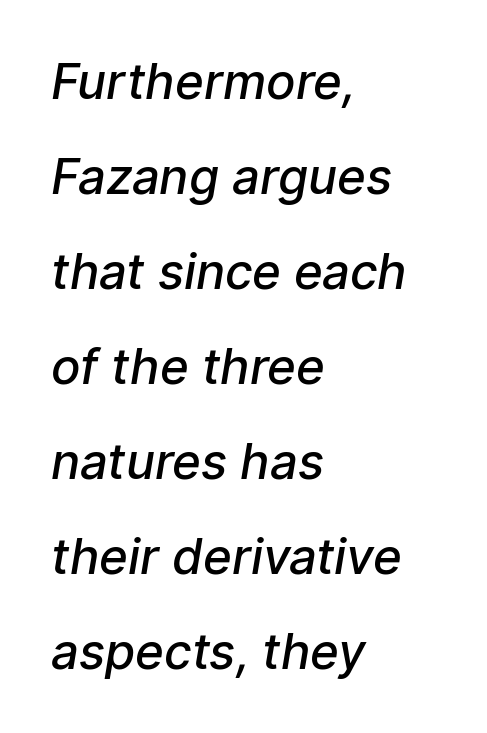
The letters advance in unequal steps, a hallmark of proportional type. The rendering uses a large line-height, opening up the rows. This rendering features lettering with no underline. If you drew a ruler down the left edge, every line would touch it. Weight check: semibold — heavier than regular, not quite bold. Here the glyphs are tracked normally, forming tight word shapes.
